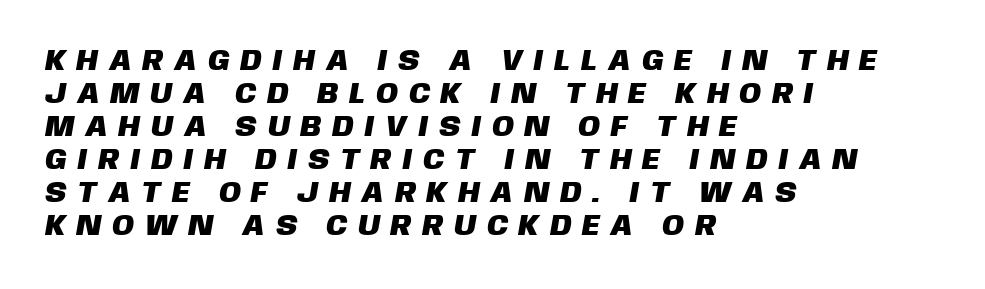
Q: Is the typeface a serif or a sans-serif typeface? A: Sans-serif.
Q: Is the text underlined? A: No.
Q: How is the paragraph aligned? A: Left-aligned.
Q: Is the spacing between letters normal or unusually wide? A: Unusually wide.
Q: Is the spacing between lines tight, normal or loose? A: Tight.
Q: Width (condensed, normal, or wide)? A: Normal.
Q: Stroke contrast? A: Low.
Q: x-height? A: Large.
Q: Monospaced? A: No.
